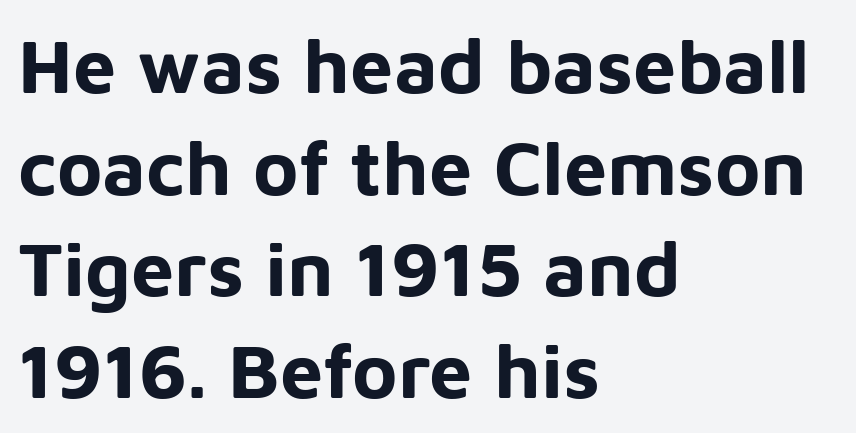
{"serif": "no", "italic": "no", "bold": "yes", "weight": "bold", "width": "normal", "stroke_contrast": "low", "x_height": "medium", "monospaced": "no", "underline": "no", "align": "left", "line_spacing": "normal", "line_spacing_ratio": 1.32, "letter_spacing": "normal", "letter_spacing_em": 0.0, "glyph_px": 77}
